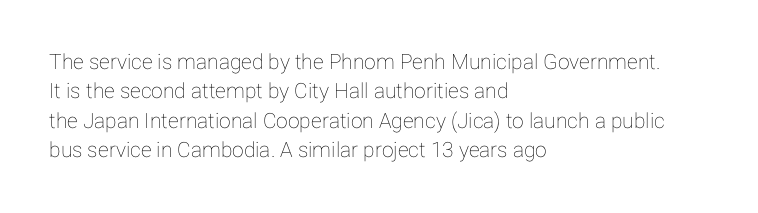
Q: Is the text italic (slanted)? A: No, it is upright.
Q: Is the text underlined? A: No.
Q: How is the paragraph aligned? A: Left-aligned.
Q: Is the spacing between letters normal or unusually wide? A: Normal.
Q: Is the spacing between lines tight, normal or loose? A: Normal.
